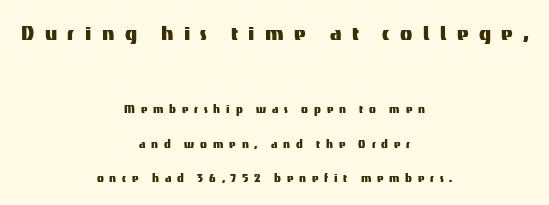
Alignment: centered. Someone cranked the tracking dial way up on this one. Scale decreases going downward across the two blocks. Any mark beneath the type? The region is blank.
